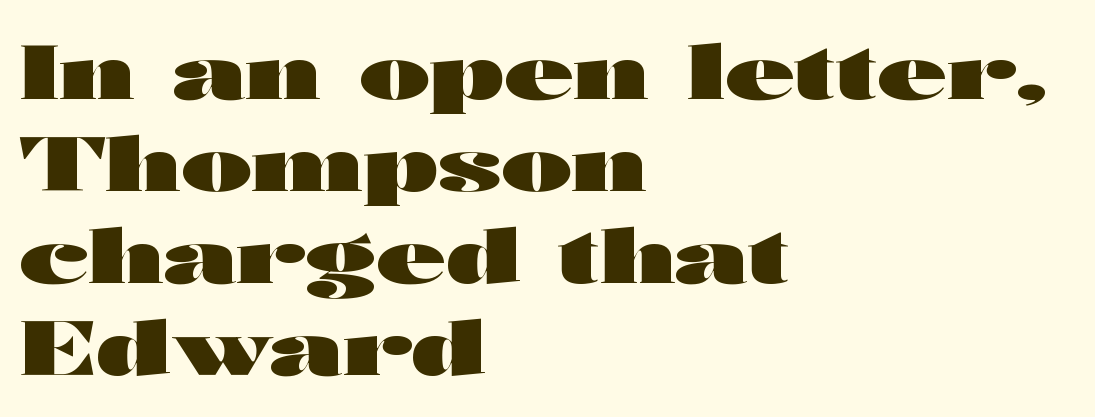
These lines are rendered in a variable-pitch font. The strokes are fattened all the way to bold. This sample uses plain, unmodified letter spacing. Where is the straight margin? On the left.
